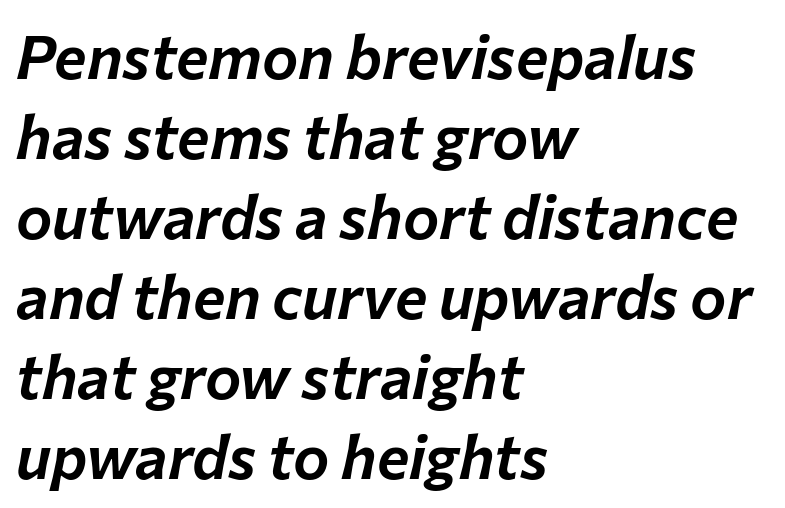
Q: Is the text italic (slanted)? A: Yes, it leans right by about 12 degrees.
Q: Is the text underlined? A: No.
Q: How is the paragraph aligned? A: Left-aligned.
Q: Is the spacing between letters normal or unusually wide? A: Normal.
Q: Is the spacing between lines tight, normal or loose? A: Normal.
Q: Width (condensed, normal, or wide)? A: Normal.
Q: Stroke contrast? A: Low.
Q: x-height? A: Medium.
Q: Monospaced? A: No.
